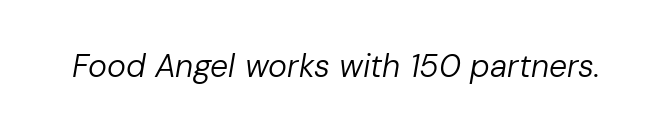
{"italic": "yes", "lean": "right", "slant_degrees": 10, "bold": "no", "weight": "regular", "width": "normal", "stroke_contrast": "low", "x_height": "medium", "monospaced": "no", "underline": "no", "letter_spacing": "normal", "letter_spacing_em": 0.0, "glyph_px": 32}
